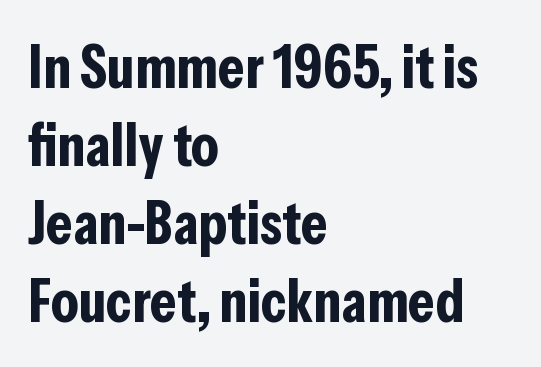
The image shows 61 px bold, condensed sans-serif type, upright; set left-aligned, normal line spacing (1.28x), normal letter spacing, not underlined; low stroke contrast and a medium x-height.
